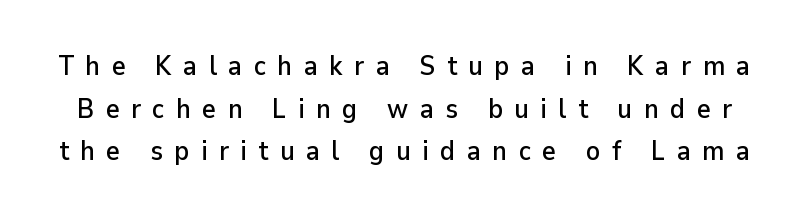
{"italic": "no", "underline": "no", "line_spacing": "normal", "line_spacing_ratio": 1.58, "letter_spacing": "wide", "letter_spacing_em": 0.42, "glyph_px": 27}
